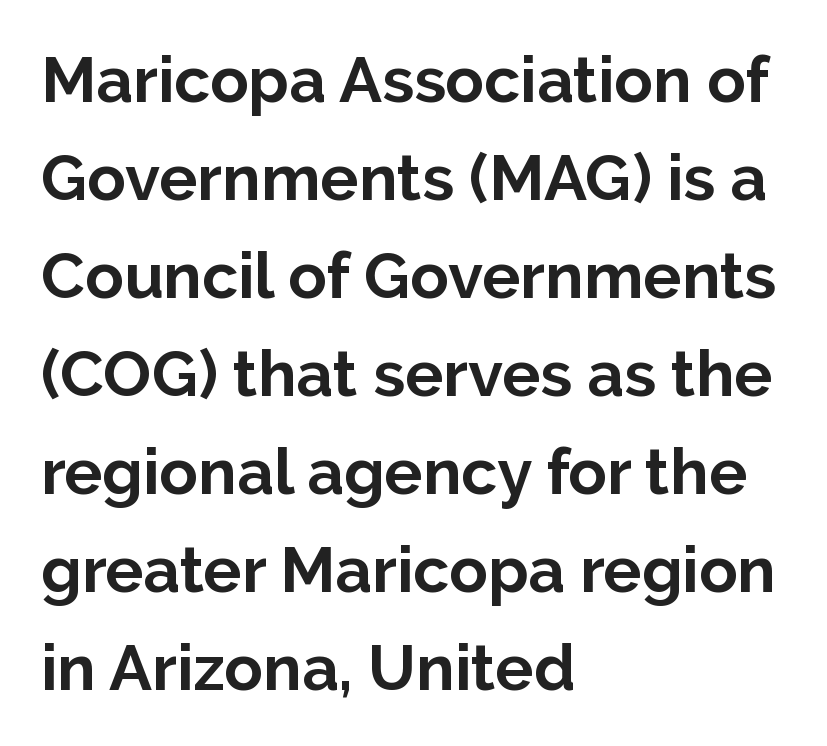
Q: Is the text bold? A: Yes.
Q: Is the text italic (slanted)? A: No, it is upright.
Q: Is the typeface a serif or a sans-serif typeface? A: Sans-serif.
Q: Is the text underlined? A: No.
Q: How is the paragraph aligned? A: Left-aligned.
Q: Is the spacing between letters normal or unusually wide? A: Normal.
Q: Is the spacing between lines tight, normal or loose? A: Normal.
Q: Width (condensed, normal, or wide)? A: Normal.
Q: Stroke contrast? A: Low.
Q: x-height? A: Medium.
Q: Monospaced? A: No.
